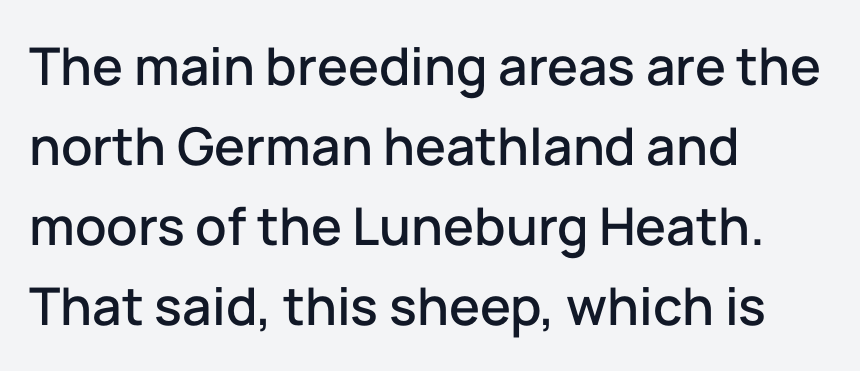
{"serif": "no", "italic": "no", "width": "normal", "stroke_contrast": "low", "x_height": "medium", "monospaced": "no", "underline": "no", "align": "left", "line_spacing": "normal", "line_spacing_ratio": 1.54, "letter_spacing": "normal", "letter_spacing_em": 0.0, "glyph_px": 52}
